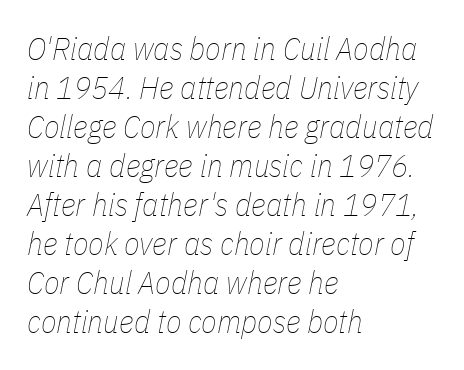
The image shows 32 px thin, condensed type, italic (leaning right); set left-aligned, line spacing 1.22x, normal letter spacing, not underlined; low stroke contrast and a medium x-height.
